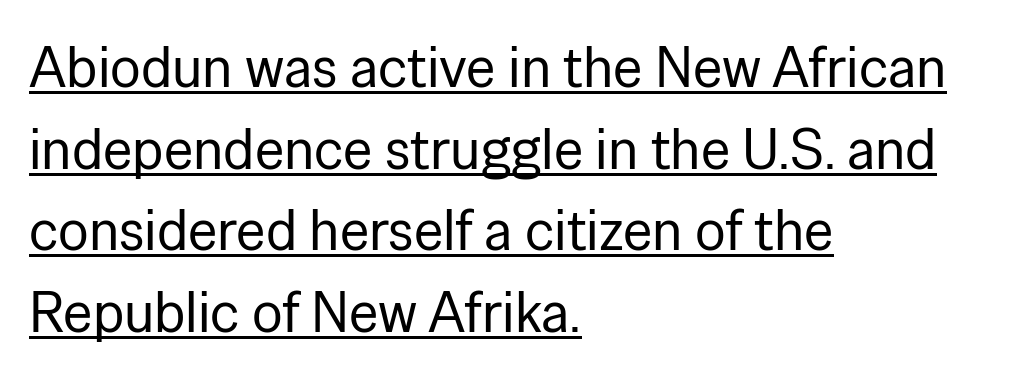
The letters stand straight up with perfectly vertical stems. The face used here is a sans, in the tradition of grotesques and geometrics. Vertical stems look standard width or narrower in stroke. The passage shown is underscored from start to finish. A typesetter would call this proportional, since set widths differ per character.
